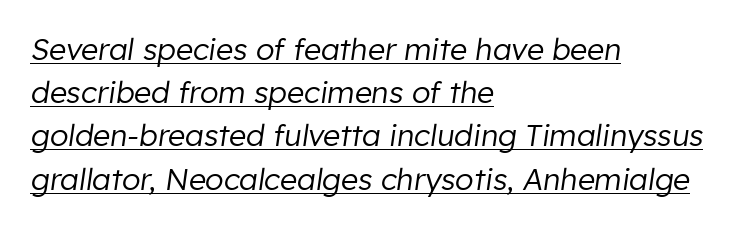
If you measured baseline to baseline, you'd find a middling distance. Horizontally, the lines are justified to the leading edge only. Caption: face not bold, strokes unweighted. The typography opts for an oblique posture over an upright one. Observe the ordinary spacing: letters are neighbours, not strangers. Underlined type.
